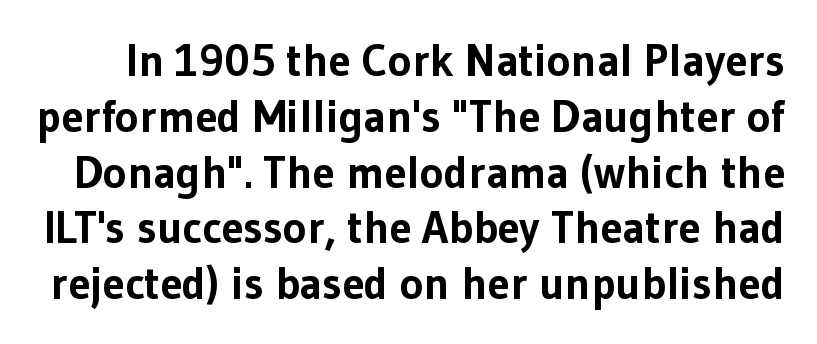
The image shows 45 px bold sans-serif type, upright; set line spacing 1.24x, normal letter spacing, not underlined; low stroke contrast and a medium x-height.
